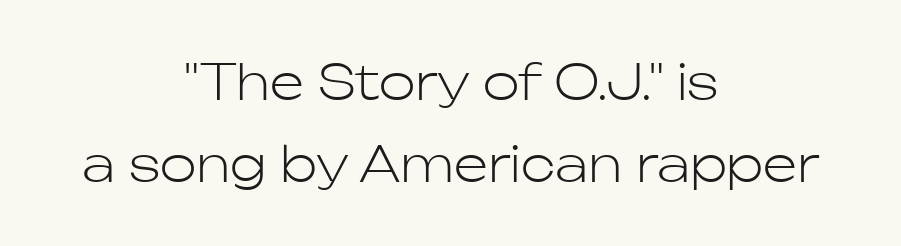
The image shows 49 px light sans-serif type, upright; set centered, normal line spacing (1.68x), normal letter spacing, not underlined; low stroke contrast and a medium x-height.
